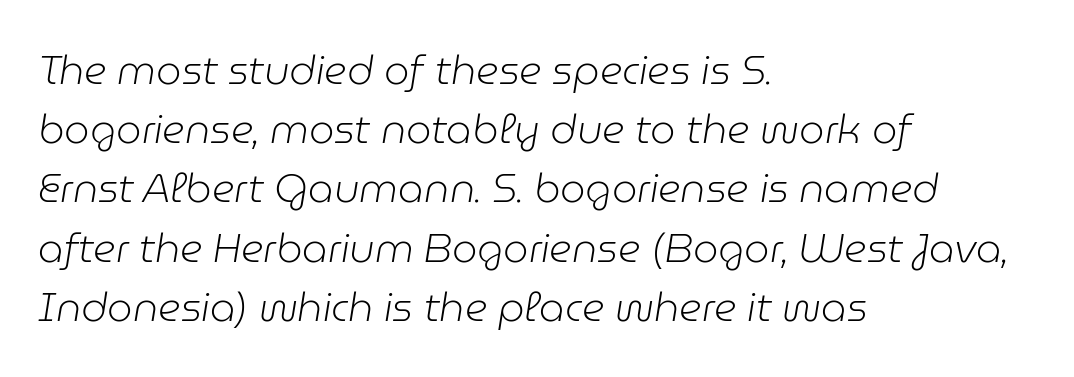
Check the space under the baseline: it is left empty. Inter-character spacing is left at the font's built-in metrics. In terms of leading, this rendering sits right in the middle. Counters stay open thanks to moderate or lighter strokes. These lines are set flush left with a ragged right edge. Note the varied advance widths — an 'i' is clearly narrower than an 'm'.
